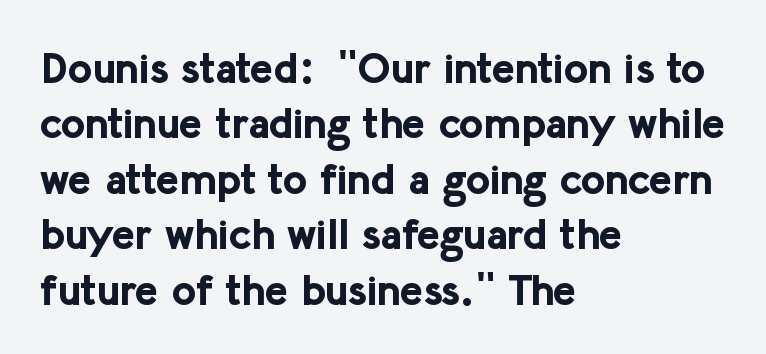
Q: Is the text bold? A: Yes.
Q: Is the text italic (slanted)? A: No, it is upright.
Q: Is the typeface a serif or a sans-serif typeface? A: Sans-serif.
Q: Is the text underlined? A: No.
Q: How is the paragraph aligned? A: Left-aligned.
Q: Is the spacing between letters normal or unusually wide? A: Normal.
Q: Is the spacing between lines tight, normal or loose? A: Normal.
Q: Width (condensed, normal, or wide)? A: Normal.
Q: Stroke contrast? A: Low.
Q: x-height? A: Medium.
Q: Monospaced? A: No.
